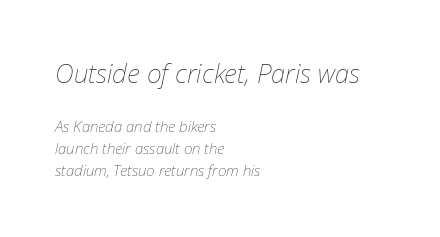
The image shows 26 px text type, italic (leaning right); set left-aligned, normal line spacing (1.49x), normal letter spacing, not underlined; the first (top) block is 1.73x larger.
